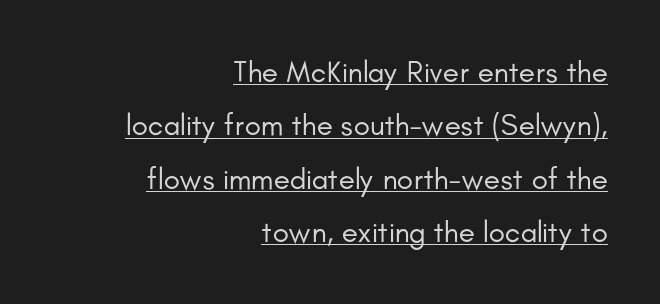
The line texture is even and compact thanks to regular tracking. The font family rendered here belongs to the sans-serif group. Reading down the block, your eye finds every line finishing at a fixed right position. Vertical stems look standard width or narrower in stroke.
